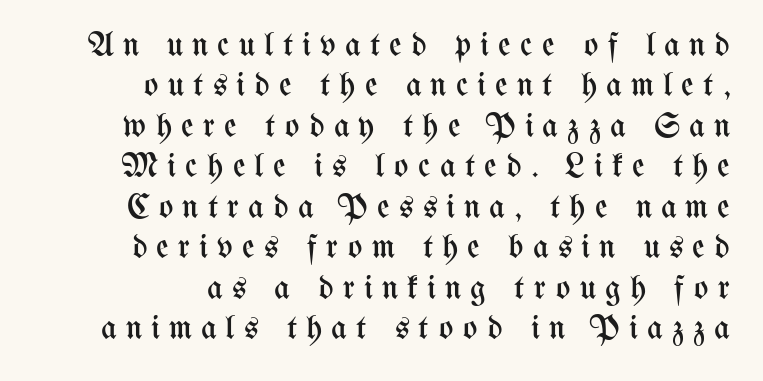
Q: Is the text bold? A: No.
Q: Is the text italic (slanted)? A: No, it is upright.
Q: Is the text underlined? A: No.
Q: How is the paragraph aligned? A: Right-aligned.
Q: Is the spacing between letters normal or unusually wide? A: Unusually wide.
Q: Width (condensed, normal, or wide)? A: Condensed.
Q: Stroke contrast? A: Medium.
Q: x-height? A: Medium.
Q: Monospaced? A: No.
